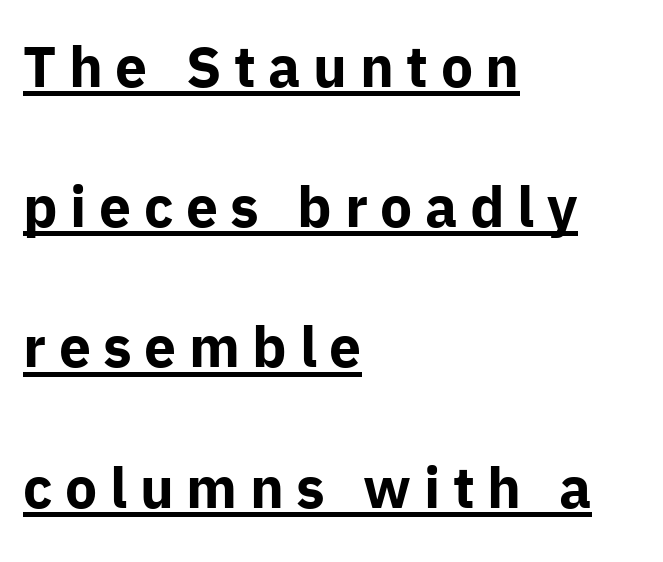
{"serif": "no", "italic": "no", "bold": "yes", "weight": "bold", "width": "normal", "stroke_contrast": "low", "x_height": "medium", "monospaced": "no", "underline": "yes", "align": "left", "line_spacing": "loose", "line_spacing_ratio": 2.46, "letter_spacing": "wide", "letter_spacing_em": 0.22, "glyph_px": 57}
